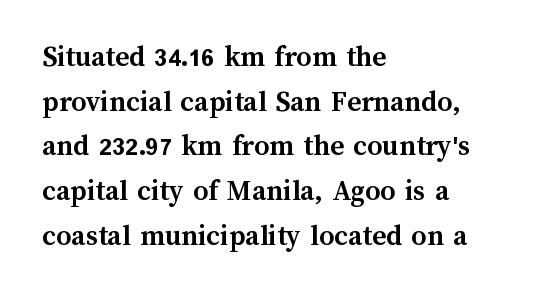
The image shows 30 px semibold type, upright; set left-aligned, normal line spacing (1.49x), normal letter spacing, not underlined; medium stroke contrast and a medium x-height.
